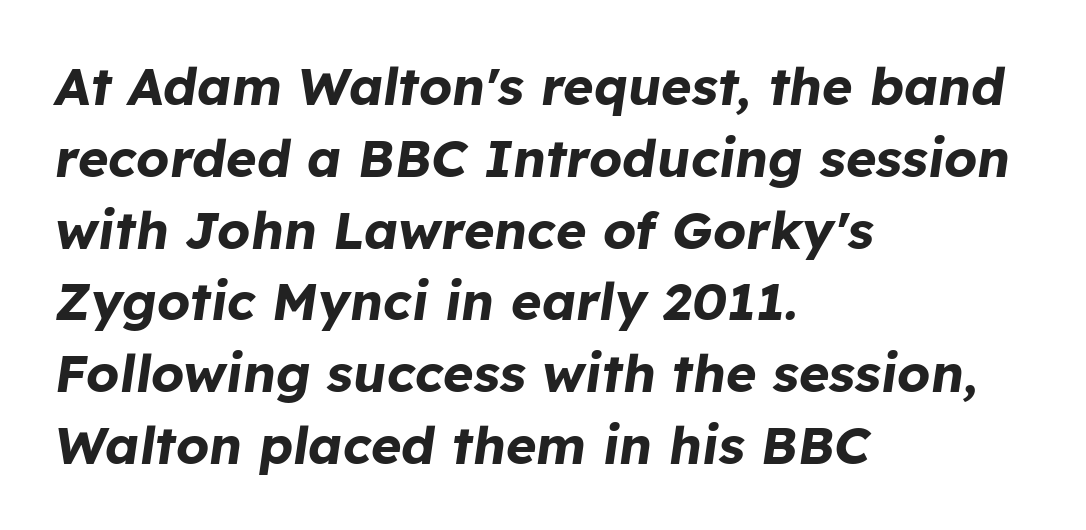
Compared with typical paragraphs, the rows here are spaced about the same. Do the characters align in a grid? No, the font is proportional. The glyphs look as if they've been sheared to an angle. Heavy, bold letterforms. Default kerning and tracking; the words read as compact shapes.
